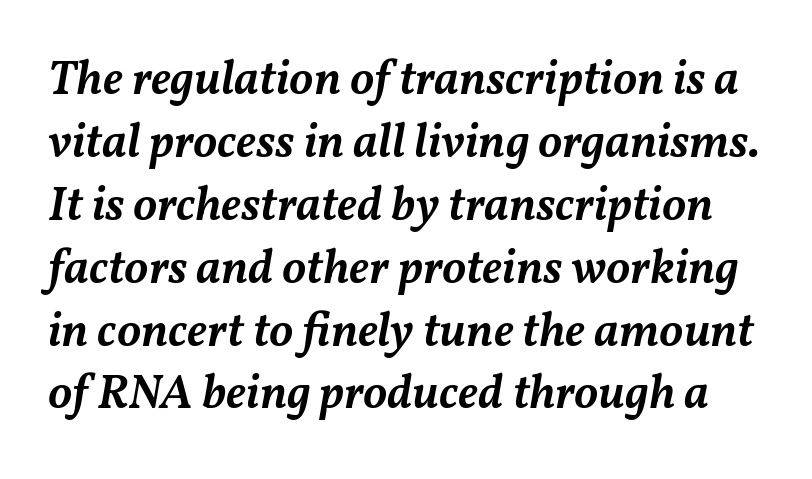
Designer's note — italics engaged. Normally led — the rows are evenly, conventionally spaced. Each row of text sits above clean, open space. Students, this is semibold: more ink than regular, less than bold.
